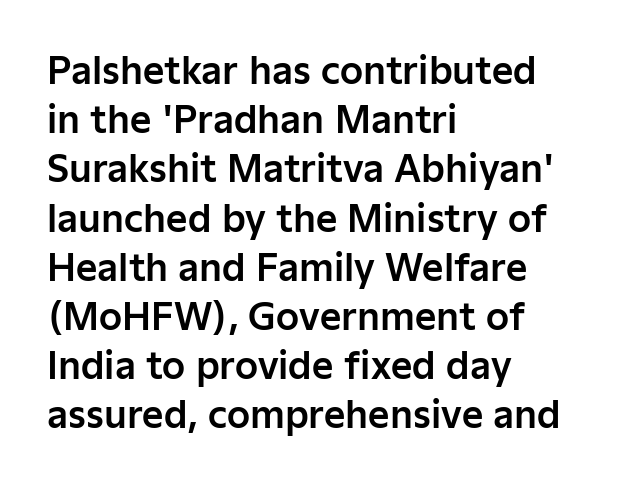
Q: Is the text italic (slanted)? A: No, it is upright.
Q: Is the typeface a serif or a sans-serif typeface? A: Sans-serif.
Q: Is the text underlined? A: No.
Q: How is the paragraph aligned? A: Left-aligned.
Q: Is the spacing between letters normal or unusually wide? A: Normal.
Q: Is the spacing between lines tight, normal or loose? A: Normal.
Q: Width (condensed, normal, or wide)? A: Normal.
Q: Stroke contrast? A: Low.
Q: x-height? A: Medium.
Q: Monospaced? A: No.
